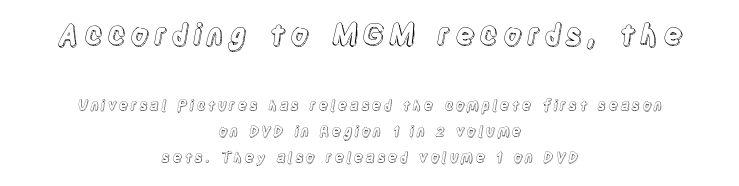
The rendering uses natural spacing where letterforms have individual widths. The specimen omits any rule beneath the text block's lines. The composition opens big and finishes small. Each line is balanced around a shared central axis.
